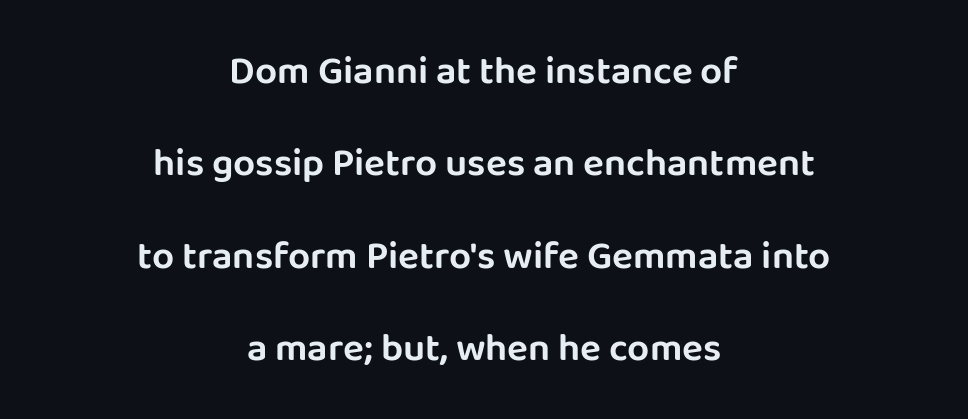
The rendering uses natural spacing where letterforms have individual widths. This sample is center-justified, so both line endings float freely. The leading is generous, giving the passage an open texture. I'd call this a sans setting — the letters go barefoot.
